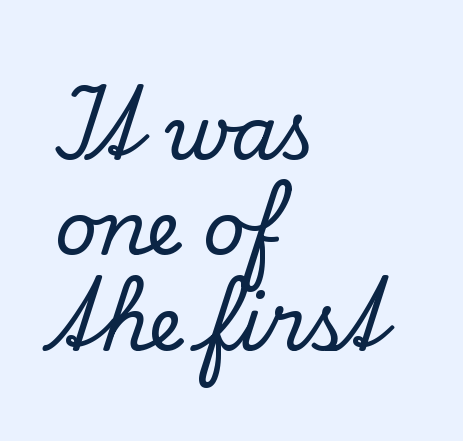
The baseline area is clear. Left-aligned paragraph, ragged on the right. Think of a printed novel: that variable character pitch is what you see here.
